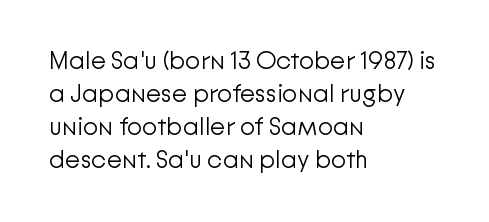
{"italic": "no", "bold": "no", "underline": "no", "align": "left", "line_spacing": "normal", "line_spacing_ratio": 1.32, "letter_spacing": "normal", "letter_spacing_em": 0.0, "glyph_px": 25}
